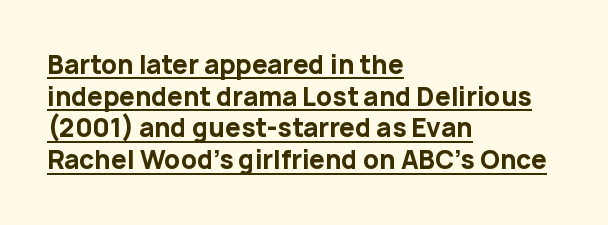
The image shows 25 px bold type, upright; set left-aligned, normal line spacing (1.27x), normal letter spacing, underlined.
